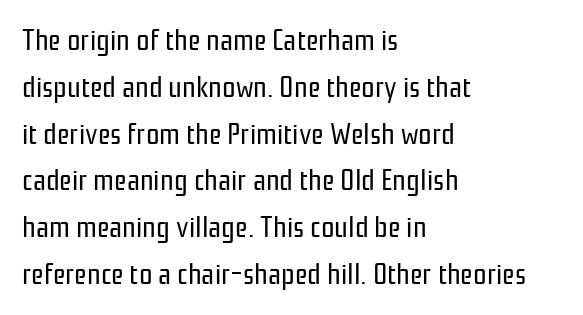
{"serif": "no", "italic": "no", "bold": "no", "weight": "regular", "width": "condensed", "stroke_contrast": "low", "x_height": "medium", "monospaced": "no", "underline": "no", "align": "left", "line_spacing": "normal", "line_spacing_ratio": 1.56, "letter_spacing": "normal", "letter_spacing_em": 0.0, "glyph_px": 30}
